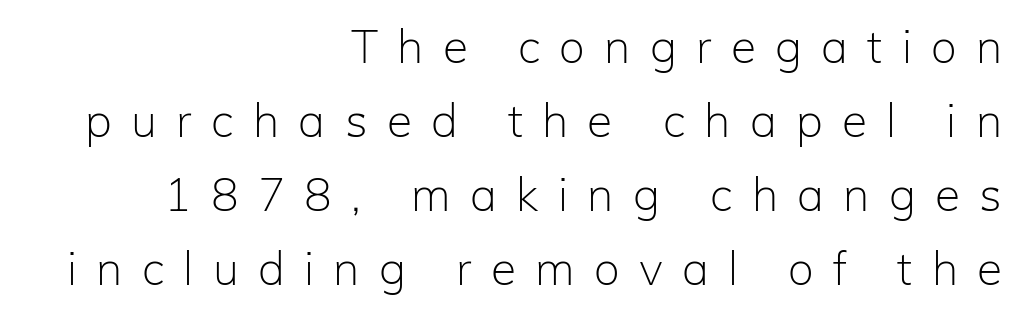
The image shows 46 px light sans-serif type, upright; set right-aligned, normal line spacing (1.61x), unusually wide letter spacing (+0.42 em), not underlined; low stroke contrast and a medium x-height.
